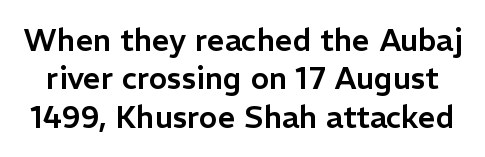
The image shows 31 px sans-serif type, upright; set line spacing 1.24x, normal letter spacing, not underlined; low stroke contrast and a medium x-height.
